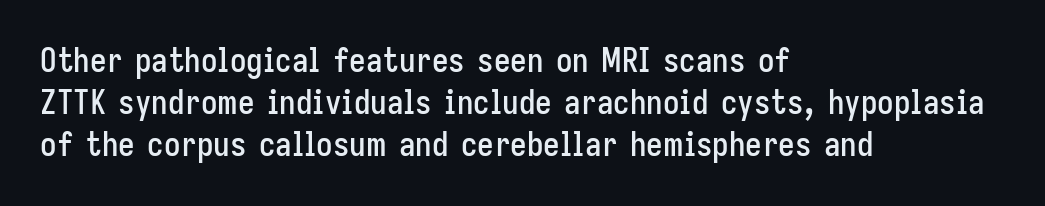
Italic? Not at all — the glyphs are vertical. A clean baseline with only descenders dipping below it. Nobody touched the tracking dial on this one. The passage shown is typed in a proportional face where columns would drift. The rendering anchors every line to the left-hand side.
